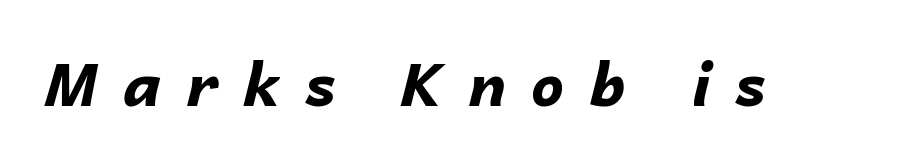
The image shows 59 px bold type, italic (leaning right); set unusually wide letter spacing (+0.42 em), not underlined; low stroke contrast and a medium x-height.
